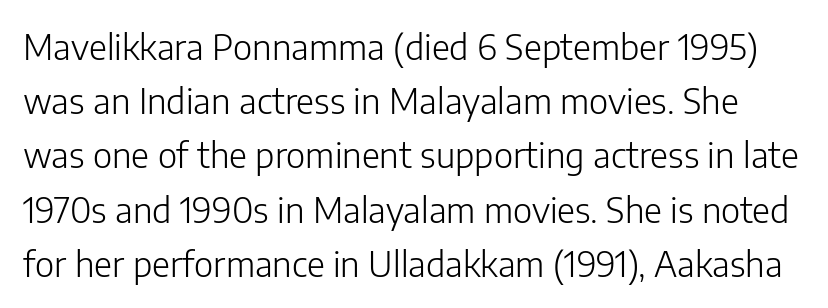
The image shows 35 px light sans-serif type, upright; set normal line spacing (1.55x), normal letter spacing, not underlined; low stroke contrast and a medium x-height.
